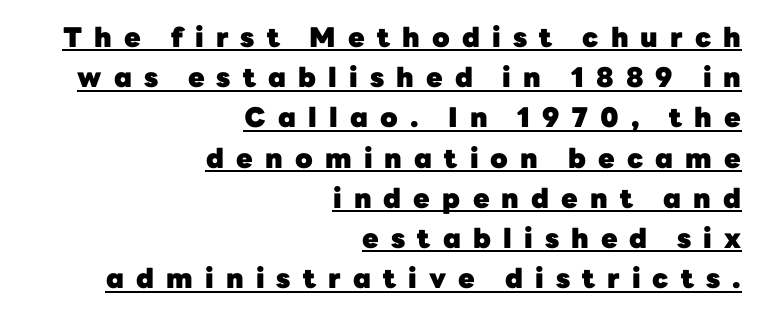
Normally led — the rows are evenly, conventionally spaced. Caption: multi-line text, flush right, ragged left. Bold? Absolutely — the strokes are thick and heavy. In terms of posture, this sample is upright. This is underlined copy, the kind a proofreader might mark for attention.
